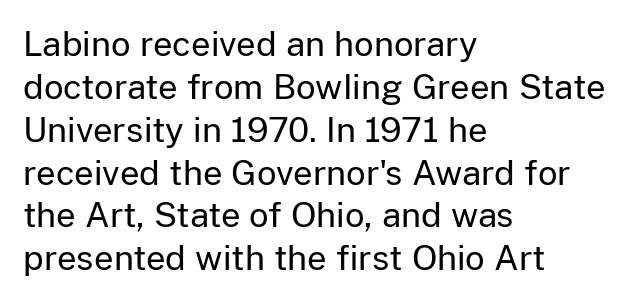
Q: Is the text bold? A: No.
Q: Is the text italic (slanted)? A: No, it is upright.
Q: Is the typeface a serif or a sans-serif typeface? A: Sans-serif.
Q: Is the text underlined? A: No.
Q: How is the paragraph aligned? A: Left-aligned.
Q: Is the spacing between letters normal or unusually wide? A: Normal.
Q: Is the spacing between lines tight, normal or loose? A: Normal.
Q: Width (condensed, normal, or wide)? A: Normal.
Q: Stroke contrast? A: Low.
Q: x-height? A: Medium.
Q: Monospaced? A: No.
